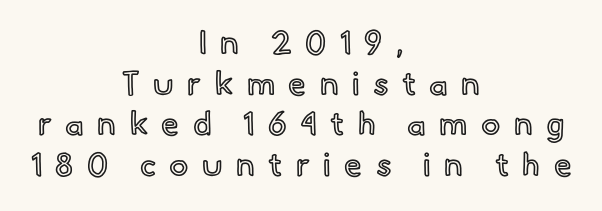
{"italic": "no", "width": "normal", "x_height": "small", "monospaced": "no", "underline": "no", "align": "center", "line_spacing": "normal", "line_spacing_ratio": 1.27, "letter_spacing": "wide", "letter_spacing_em": 0.42, "glyph_px": 32}
